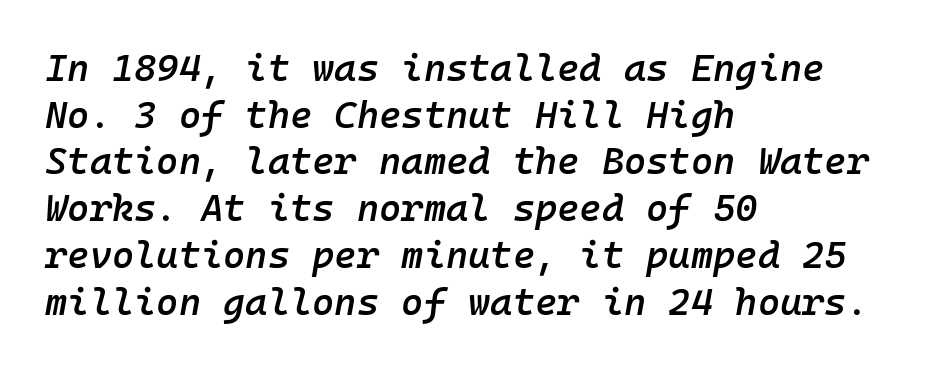
Q: Is the text bold? A: Semi-bold.
Q: Is the text italic (slanted)? A: Yes, it leans right by about 10 degrees.
Q: Is the text underlined? A: No.
Q: How is the paragraph aligned? A: Left-aligned.
Q: Is the spacing between letters normal or unusually wide? A: Normal.
Q: Width (condensed, normal, or wide)? A: Normal.
Q: Stroke contrast? A: Low.
Q: x-height? A: Medium.
Q: Monospaced? A: Yes.
